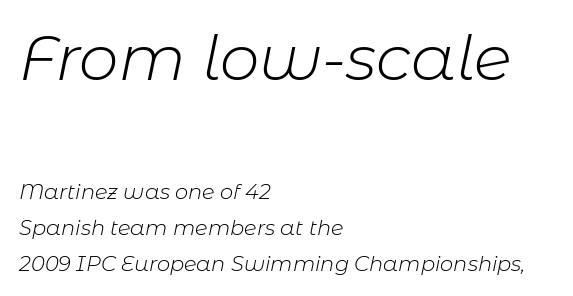
{"italic": "yes", "lean": "right", "slant_degrees": 11, "bold": "no", "weight": "light", "width": "normal", "stroke_contrast": "low", "x_height": "medium", "monospaced": "no", "underline": "no", "align": "left", "line_spacing_ratio": 1.72, "letter_spacing": "normal", "letter_spacing_em": 0.0, "larger_block": "first", "size_ratio": 3.0, "glyph_px": 63}
